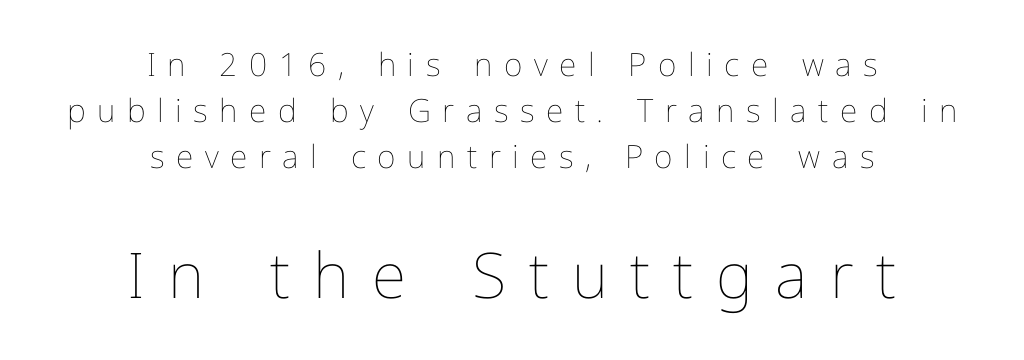
The face used here is rendered with a markedly widened letterfit. Tall strokes in this sample are plumb rather than angled. Lines of text with bare space underneath. A typesetter would call this leading conventional body-copy spacing. The more generous point size was reserved for the lower chunk. The face looks like a standard text weight, possibly lighter.
